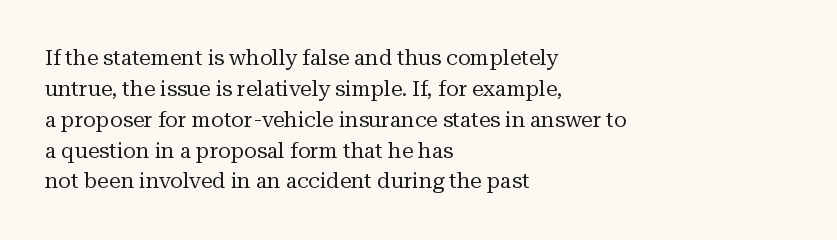
{"italic": "no", "bold": "no", "underline": "no", "align": "left", "line_spacing": "normal", "line_spacing_ratio": 1.47, "letter_spacing": "normal", "letter_spacing_em": 0.0, "glyph_px": 21}
